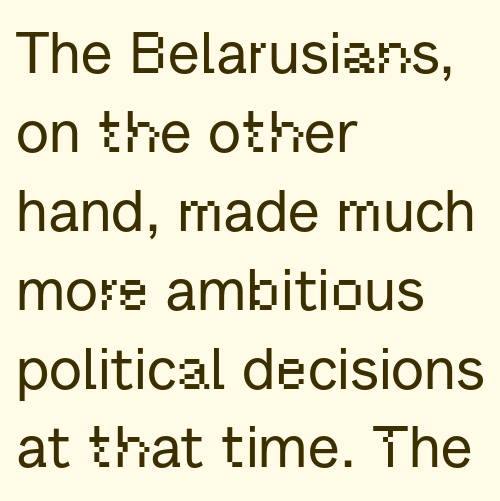
{"serif": "no", "italic": "no", "width": "normal", "stroke_contrast": "low", "x_height": "medium", "monospaced": "no", "underline": "no", "align": "left", "line_spacing": "normal", "line_spacing_ratio": 1.36, "letter_spacing": "normal", "letter_spacing_em": 0.0, "glyph_px": 58}
